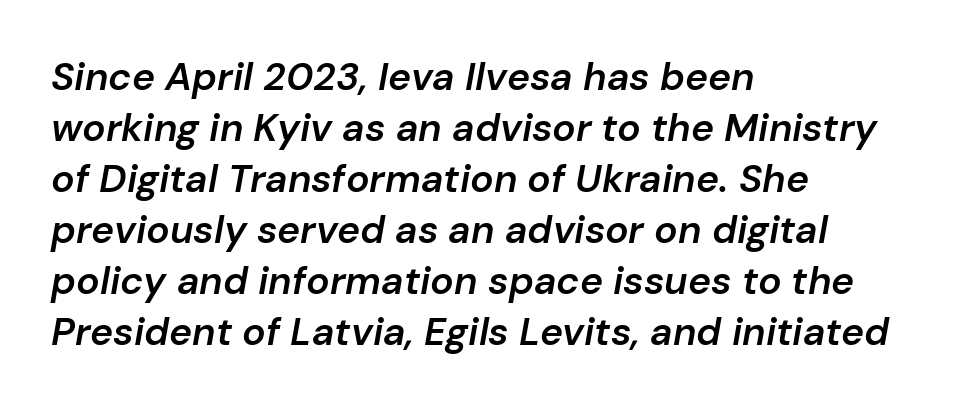
Q: Is the text bold? A: Semi-bold.
Q: Is the text italic (slanted)? A: Yes, it leans right by about 10 degrees.
Q: Is the text underlined? A: No.
Q: How is the paragraph aligned? A: Left-aligned.
Q: Is the spacing between letters normal or unusually wide? A: Normal.
Q: Is the spacing between lines tight, normal or loose? A: Normal.
Q: Width (condensed, normal, or wide)? A: Normal.
Q: Stroke contrast? A: Low.
Q: x-height? A: Medium.
Q: Monospaced? A: No.
